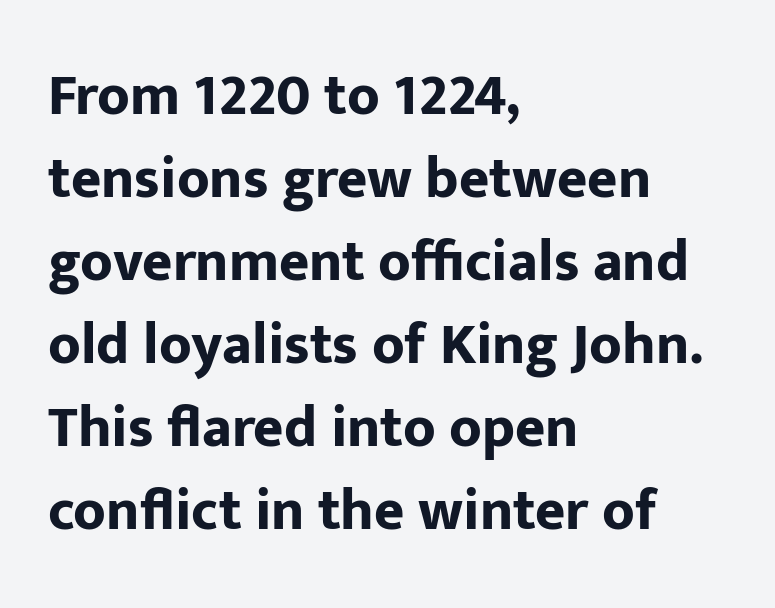
Left-aligned paragraph, ragged on the right. Here the designer chose a conventional face with non-uniform glyph widths. Nothing unusual about the tracking: characters are spaced as the font intends. Compared with typical paragraphs, the rows here are spaced about the same.
